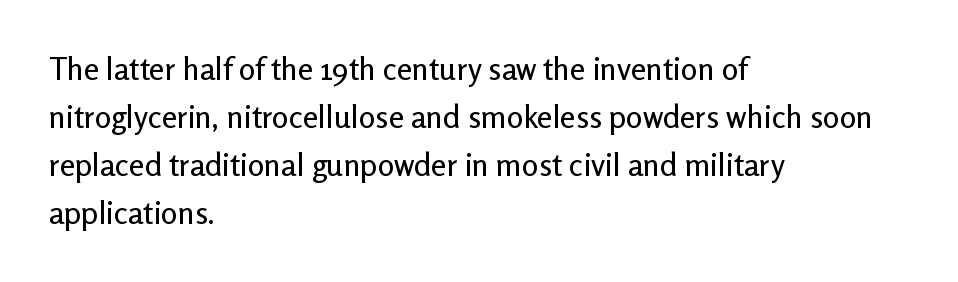
{"serif": "no", "italic": "no", "width": "normal", "stroke_contrast": "low", "x_height": "medium", "monospaced": "no", "underline": "no", "align": "left", "line_spacing": "normal", "line_spacing_ratio": 1.55, "letter_spacing": "normal", "letter_spacing_em": 0.0, "glyph_px": 31}
